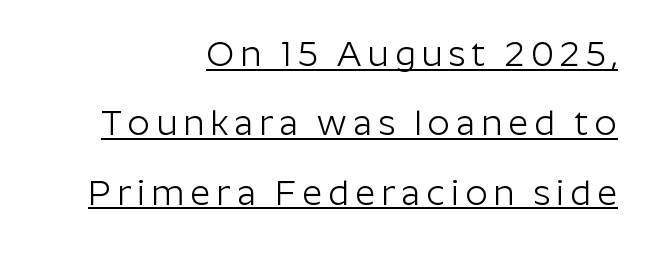
Q: Is the text bold? A: No.
Q: Is the text italic (slanted)? A: No, it is upright.
Q: Is the typeface a serif or a sans-serif typeface? A: Sans-serif.
Q: Is the text underlined? A: Yes.
Q: How is the paragraph aligned? A: Right-aligned.
Q: Is the spacing between lines tight, normal or loose? A: Loose.
Q: Width (condensed, normal, or wide)? A: Normal.
Q: Stroke contrast? A: Low.
Q: x-height? A: Medium.
Q: Monospaced? A: No.
